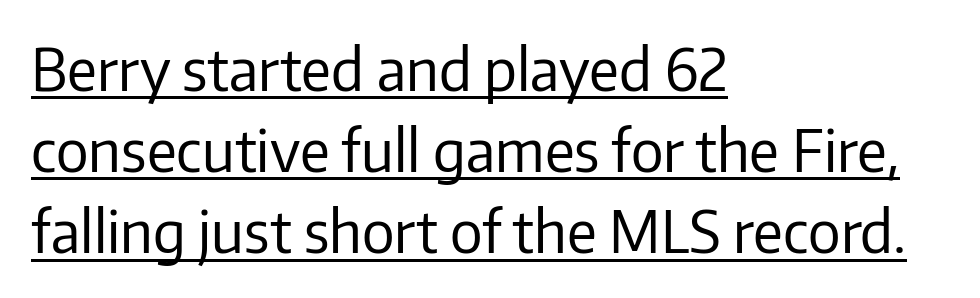
Q: Is the text bold? A: No.
Q: Is the text italic (slanted)? A: No, it is upright.
Q: Is the typeface a serif or a sans-serif typeface? A: Sans-serif.
Q: Is the text underlined? A: Yes.
Q: How is the paragraph aligned? A: Left-aligned.
Q: Is the spacing between letters normal or unusually wide? A: Normal.
Q: Is the spacing between lines tight, normal or loose? A: Normal.
Q: Width (condensed, normal, or wide)? A: Normal.
Q: Stroke contrast? A: Low.
Q: x-height? A: Medium.
Q: Monospaced? A: No.
